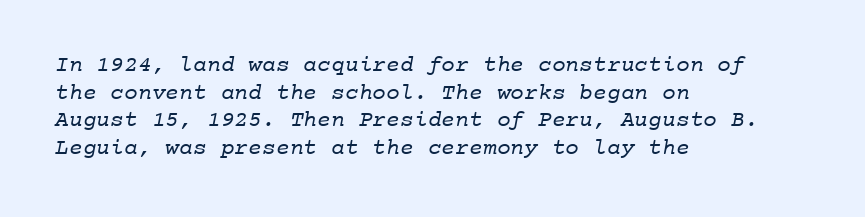
{"bold": "no", "underline": "no", "align": "left", "line_spacing_ratio": 1.2, "letter_spacing": "normal", "letter_spacing_em": 0.0, "glyph_px": 23}
